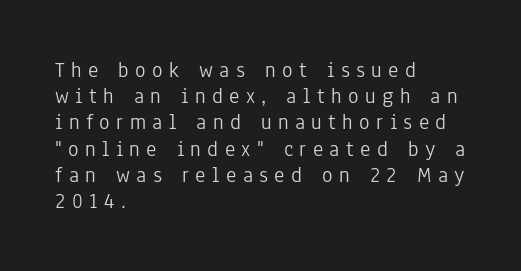
Q: Is the text bold? A: No.
Q: Is the text italic (slanted)? A: No, it is upright.
Q: Is the text underlined? A: No.
Q: How is the paragraph aligned? A: Left-aligned.
Q: Is the spacing between letters normal or unusually wide? A: Unusually wide.
